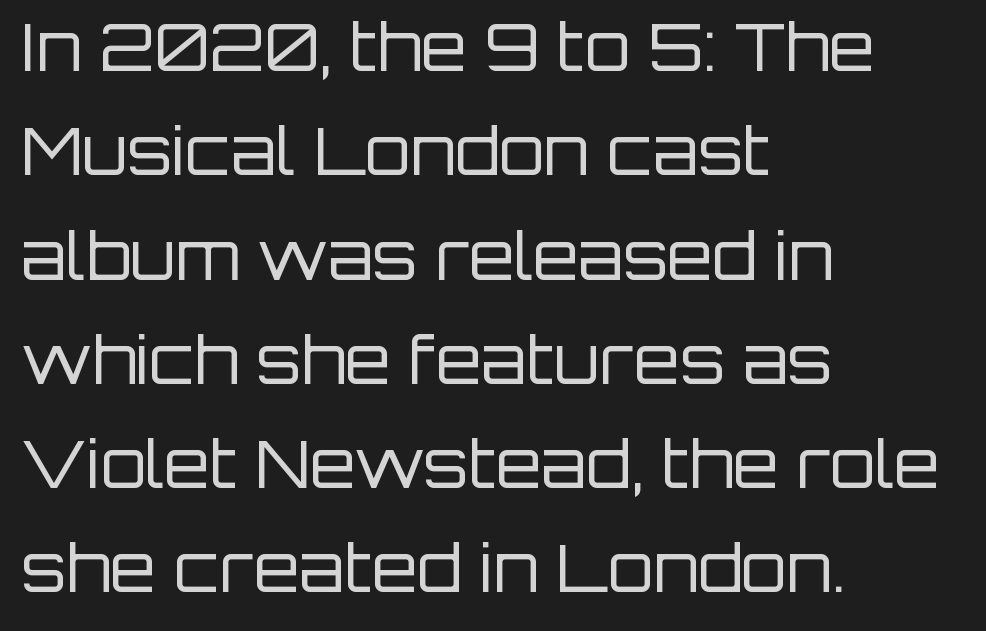
The image shows 66 px regular-weight sans-serif type, upright; set left-aligned, normal line spacing (1.58x), normal letter spacing, not underlined; low stroke contrast and a large x-height.
